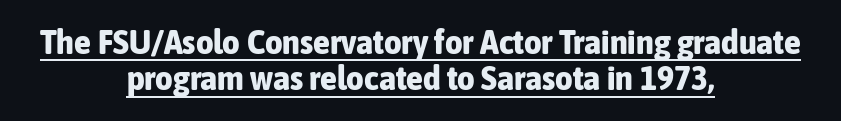
{"serif": "no", "italic": "no", "bold": "yes", "weight": "bold", "width": "condensed", "stroke_contrast": "low", "x_height": "medium", "monospaced": "no", "underline": "yes", "align": "center", "line_spacing": "tight", "line_spacing_ratio": 1.06, "letter_spacing": "normal", "letter_spacing_em": 0.0, "glyph_px": 34}
